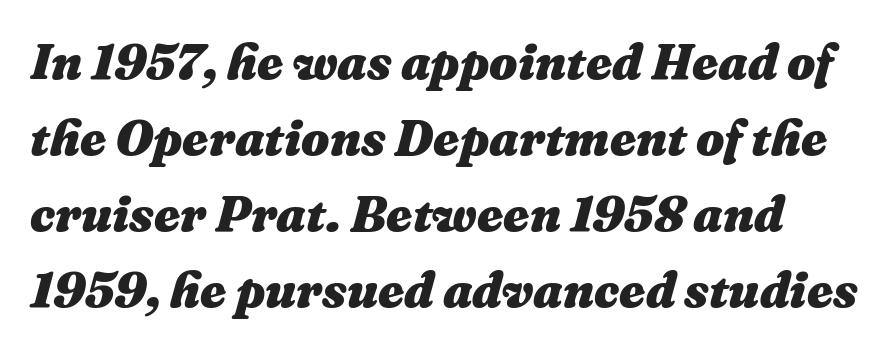
Typesetter's note: full bold, strokes at maximum text heaviness. Unmarked baselines from the first word to the last. Is the type slanted? Yes — the strokes lean at a clear angle. This sample keeps an unexceptional amount of space between lines. This sample has the flowing, uneven cadence of proportional lettering. There is no visible air inserted between adjacent glyphs.
